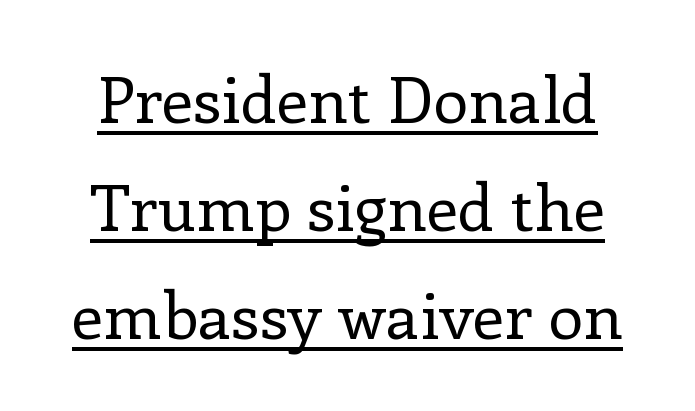
Q: Is the text bold? A: No.
Q: Is the text italic (slanted)? A: No, it is upright.
Q: Is the typeface a serif or a sans-serif typeface? A: Serif.
Q: Is the text underlined? A: Yes.
Q: Is the spacing between letters normal or unusually wide? A: Normal.
Q: Is the spacing between lines tight, normal or loose? A: Normal.
Q: Width (condensed, normal, or wide)? A: Normal.
Q: Stroke contrast? A: Low.
Q: x-height? A: Medium.
Q: Monospaced? A: No.
